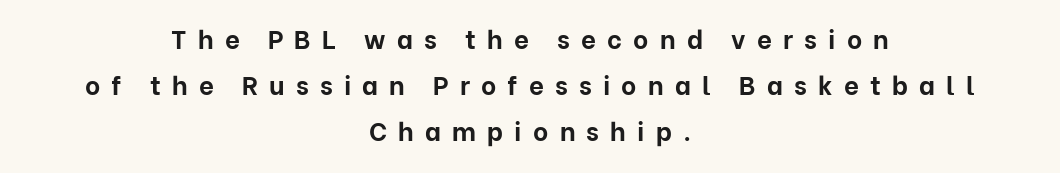
The image shows 26 px bold type, upright; set centered, line spacing 1.77x, unusually wide letter spacing (+0.43 em), not underlined.
